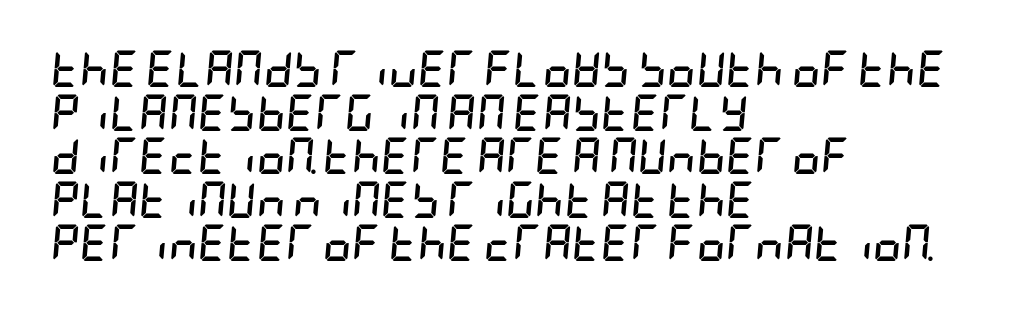
{"italic": "yes", "lean": "right", "slant_degrees": 5, "bold": "yes", "weight": "semibold", "width": "condensed", "stroke_contrast": "low", "x_height": "large", "underline": "no", "align": "left", "line_spacing_ratio": 1.21, "letter_spacing": "normal", "letter_spacing_em": 0.0, "glyph_px": 36}
